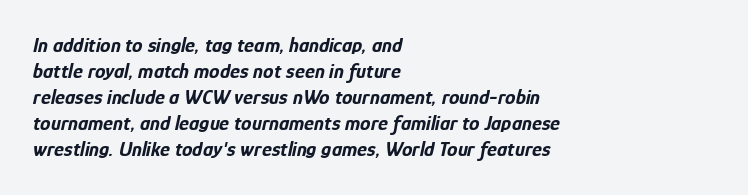
Check under the words: just untouched page. Tracking value appears to be zero — textbook default spacing. The passage shown is emphatically bold. Observe the lean: these are italic letterforms.
